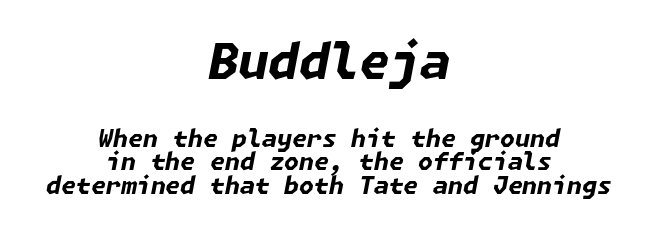
{"italic": "yes", "lean": "right", "slant_degrees": 11, "bold": "yes", "weight": "bold", "width": "normal", "stroke_contrast": "low", "x_height": "medium", "underline": "no", "align": "center", "line_spacing": "tight", "line_spacing_ratio": 0.99, "letter_spacing": "normal", "letter_spacing_em": 0.0, "larger_block": "first", "size_ratio": 2.04, "glyph_px": 49}
